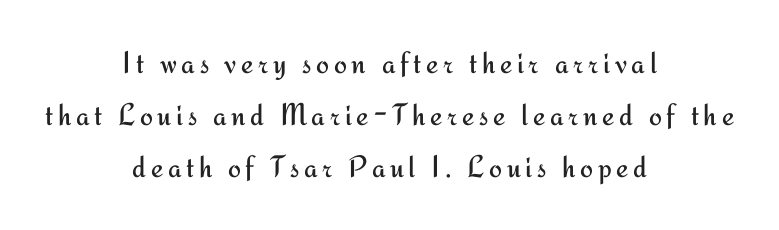
{"serif": "no", "italic": "no", "bold": "no", "weight": "regular", "width": "normal", "stroke_contrast": "medium", "x_height": "small", "monospaced": "no", "underline": "no", "align": "center", "line_spacing": "normal", "line_spacing_ratio": 1.68, "glyph_px": 31}
